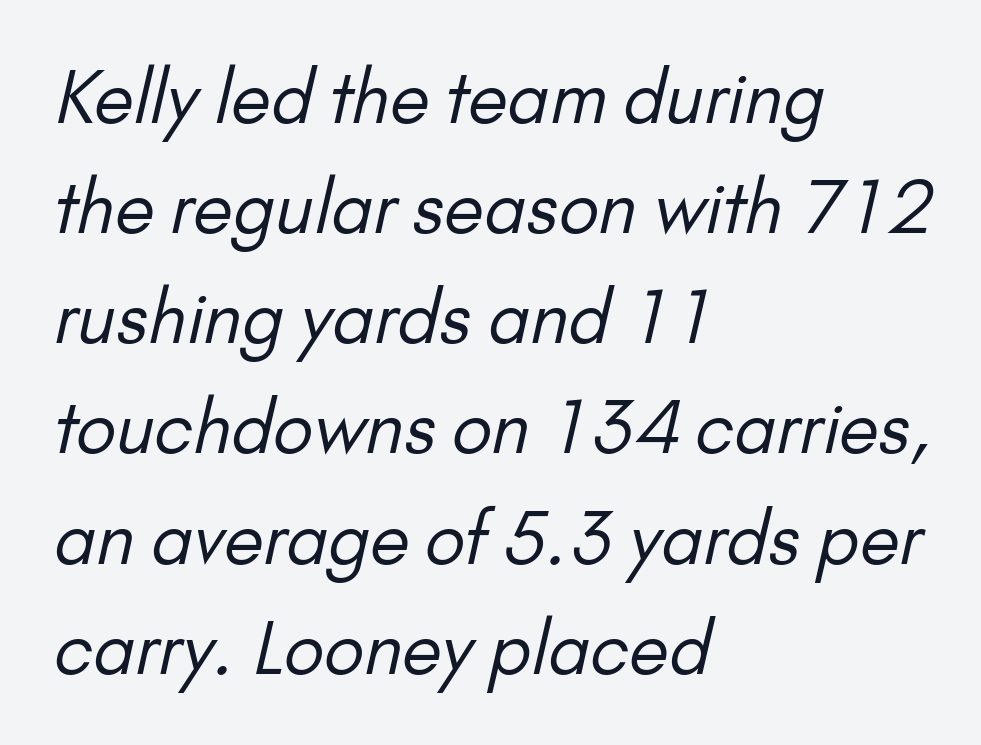
Q: Is the text bold? A: No.
Q: Is the typeface a serif or a sans-serif typeface? A: Sans-serif.
Q: Is the text underlined? A: No.
Q: How is the paragraph aligned? A: Left-aligned.
Q: Is the spacing between letters normal or unusually wide? A: Normal.
Q: Is the spacing between lines tight, normal or loose? A: Normal.
Q: Width (condensed, normal, or wide)? A: Normal.
Q: Stroke contrast? A: Low.
Q: x-height? A: Small.
Q: Monospaced? A: No.
